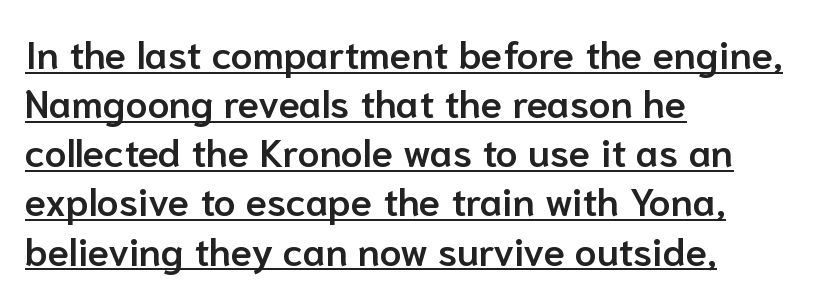
Q: Is the text bold? A: Semi-bold.
Q: Is the text italic (slanted)? A: No, it is upright.
Q: Is the typeface a serif or a sans-serif typeface? A: Sans-serif.
Q: Is the text underlined? A: Yes.
Q: How is the paragraph aligned? A: Left-aligned.
Q: Is the spacing between letters normal or unusually wide? A: Normal.
Q: Is the spacing between lines tight, normal or loose? A: Normal.
Q: Width (condensed, normal, or wide)? A: Normal.
Q: Stroke contrast? A: Low.
Q: x-height? A: Medium.
Q: Monospaced? A: No.
